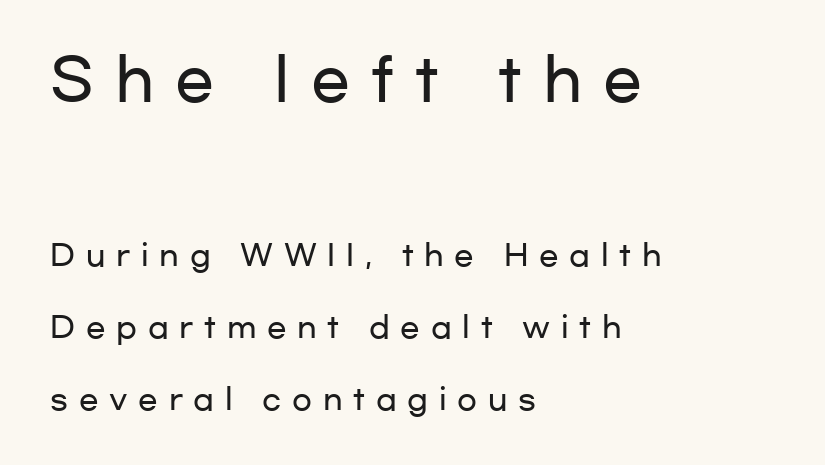
{"serif": "no", "italic": "no", "width": "wide", "stroke_contrast": "low", "x_height": "medium", "monospaced": "no", "underline": "no", "align": "left", "line_spacing": "loose", "line_spacing_ratio": 2.48, "letter_spacing": "wide", "letter_spacing_em": 0.37, "larger_block": "first", "size_ratio": 2.0, "glyph_px": 58}
